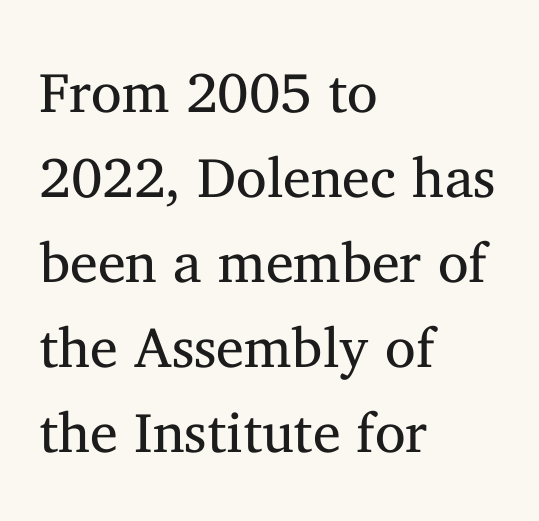
Q: Is the text bold? A: No.
Q: Is the text italic (slanted)? A: No, it is upright.
Q: Is the typeface a serif or a sans-serif typeface? A: Serif.
Q: Is the text underlined? A: No.
Q: How is the paragraph aligned? A: Left-aligned.
Q: Is the spacing between letters normal or unusually wide? A: Normal.
Q: Is the spacing between lines tight, normal or loose? A: Normal.
Q: Width (condensed, normal, or wide)? A: Normal.
Q: Stroke contrast? A: Medium.
Q: x-height? A: Medium.
Q: Monospaced? A: No.
